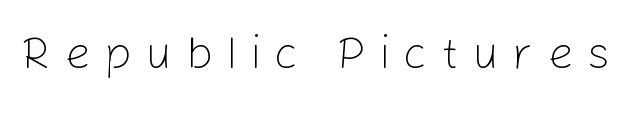
{"serif": "no", "italic": "no", "bold": "no", "weight": "light", "width": "normal", "stroke_contrast": "low", "x_height": "medium", "monospaced": "no", "underline": "no", "letter_spacing": "wide", "letter_spacing_em": 0.29, "glyph_px": 46}
